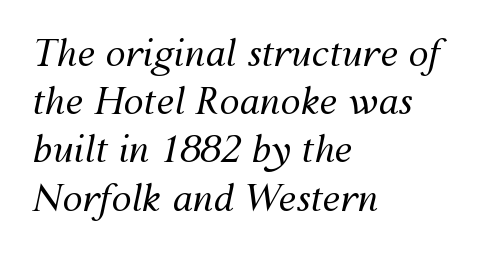
{"italic": "yes", "lean": "right", "slant_degrees": 12, "bold": "no", "weight": "regular", "width": "normal", "stroke_contrast": "medium", "x_height": "medium", "monospaced": "no", "underline": "no", "align": "left", "line_spacing": "normal", "line_spacing_ratio": 1.34, "letter_spacing": "normal", "letter_spacing_em": 0.0, "glyph_px": 36}
